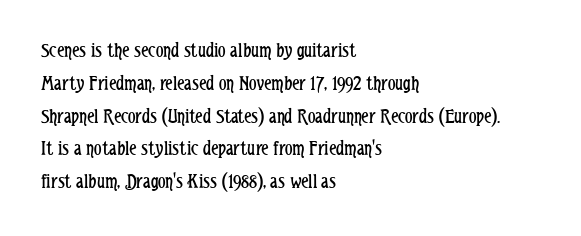
The image shows 21 px text type, upright; set left-aligned, normal line spacing (1.56x), normal letter spacing, not underlined.
